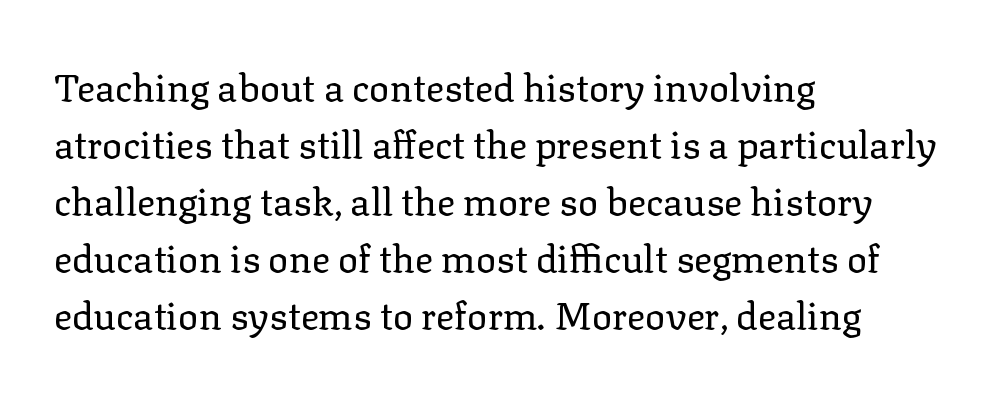
Each letter's strokes conclude with small projecting serifs. Does the leading feel generous? No, just average. Here the glyphs are tracked normally, forming tight word shapes. You can tell it's not italic because the verticals are truly vertical. This is not heavy type; no bold has been used.
